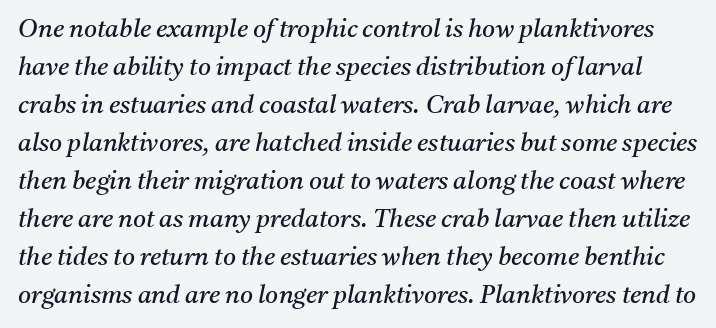
The image shows 25 px text type, italic (leaning right); set normal line spacing (1.52x), normal letter spacing, not underlined.
